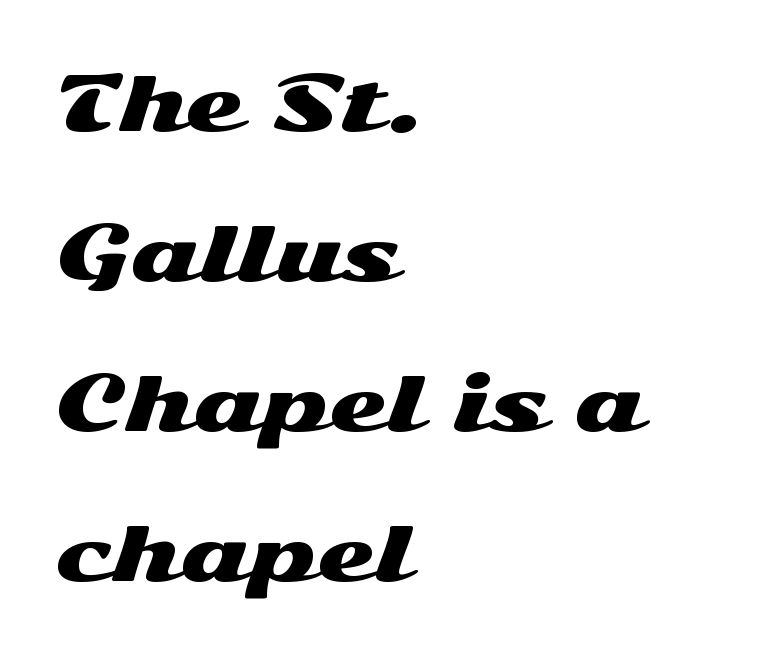
Honestly, the rows look like they've been pulled way apart. Observe the absence of serifs on each vertical stroke in this sample. The space beneath each line is pristine and unruled.
